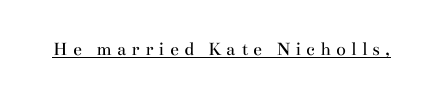
{"italic": "no", "bold": "no", "underline": "yes", "letter_spacing": "wide", "letter_spacing_em": 0.26, "glyph_px": 20}
